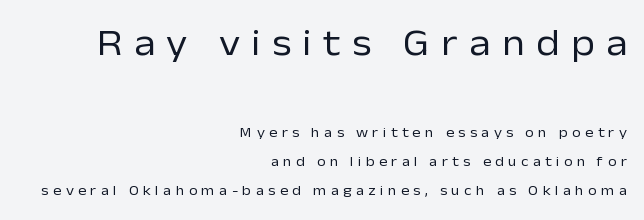
The image shows 37 px regular-weight sans-serif type, upright; set right-aligned, loose line spacing (2.05x), unusually wide letter spacing (+0.31 em), not underlined; the first (top) block is 2.64x larger; low stroke contrast and a medium x-height.
